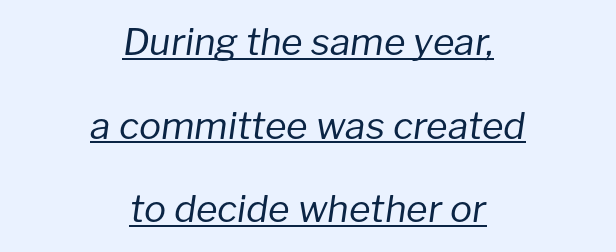
The image shows 37 px regular-weight type, italic (leaning right); set centered, loose line spacing (2.26x), normal letter spacing, underlined; low stroke contrast and a medium x-height.
